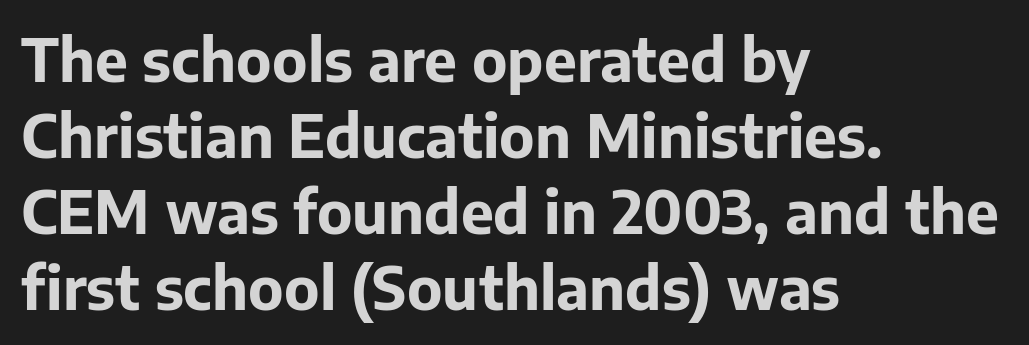
Clear beneath every line of the passage. Posture: upright roman. The gaps between neighbouring characters are ordinary and unremarkable. Regular leading.
